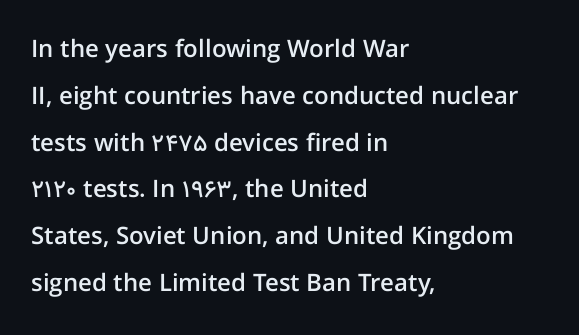
The zone under the glyphs is completely vacant. Honestly, the rows look like they've been pulled way apart. Letter spacing: default. Quick note: not italic, upright.
